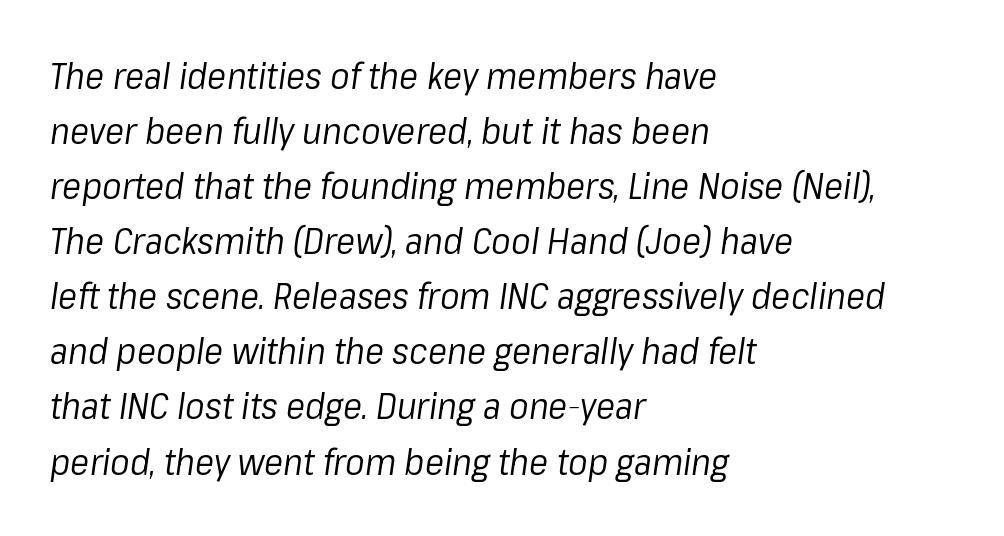
The image shows 36 px regular-weight type, italic (leaning right); set left-aligned, normal line spacing (1.53x), normal letter spacing, not underlined; low stroke contrast and a medium x-height.
